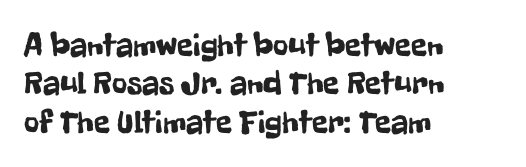
Q: Is the text italic (slanted)? A: No, it is upright.
Q: Is the typeface a serif or a sans-serif typeface? A: Sans-serif.
Q: Is the text underlined? A: No.
Q: How is the paragraph aligned? A: Left-aligned.
Q: Is the spacing between letters normal or unusually wide? A: Normal.
Q: Width (condensed, normal, or wide)? A: Condensed.
Q: Stroke contrast? A: Low.
Q: x-height? A: Medium.
Q: Monospaced? A: No.
